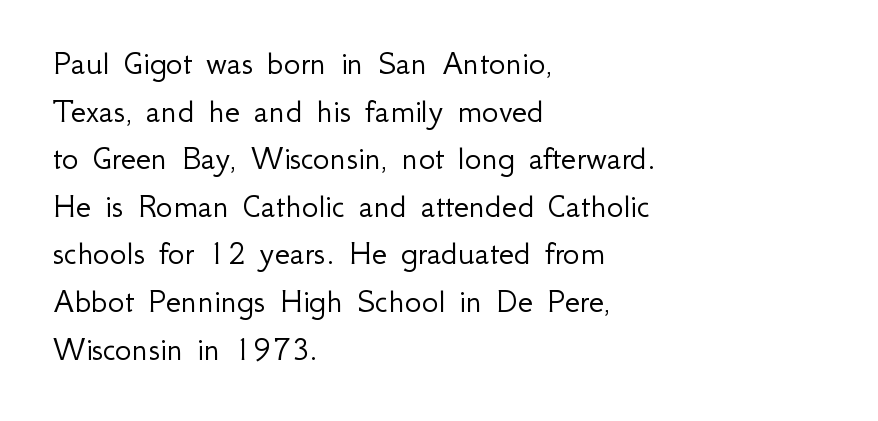
The image shows 35 px light sans-serif type, upright; set left-aligned, normal line spacing (1.36x), normal letter spacing, not underlined; low stroke contrast and a small x-height.
